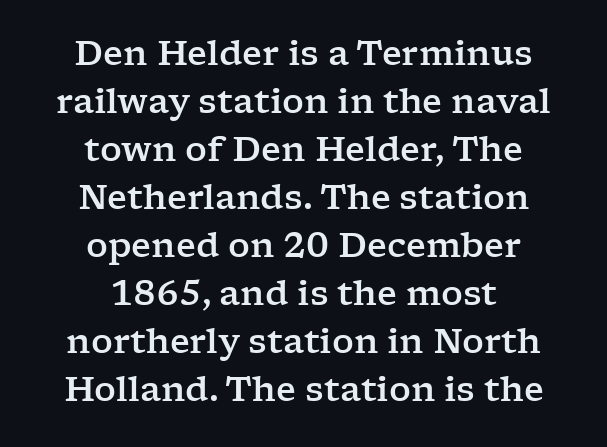
The image shows 34 px wide serif type, upright; set centered, normal line spacing (1.41x), normal letter spacing, not underlined; low stroke contrast and a medium x-height.
